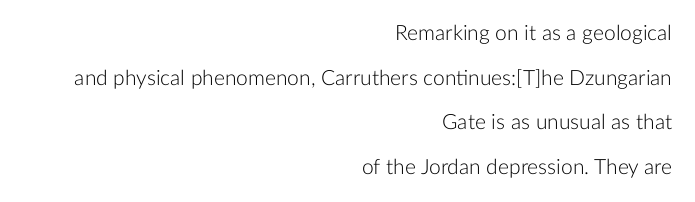
Q: Is the text bold? A: No.
Q: Is the text italic (slanted)? A: No, it is upright.
Q: Is the text underlined? A: No.
Q: How is the paragraph aligned? A: Right-aligned.
Q: Is the spacing between letters normal or unusually wide? A: Normal.
Q: Is the spacing between lines tight, normal or loose? A: Loose.
